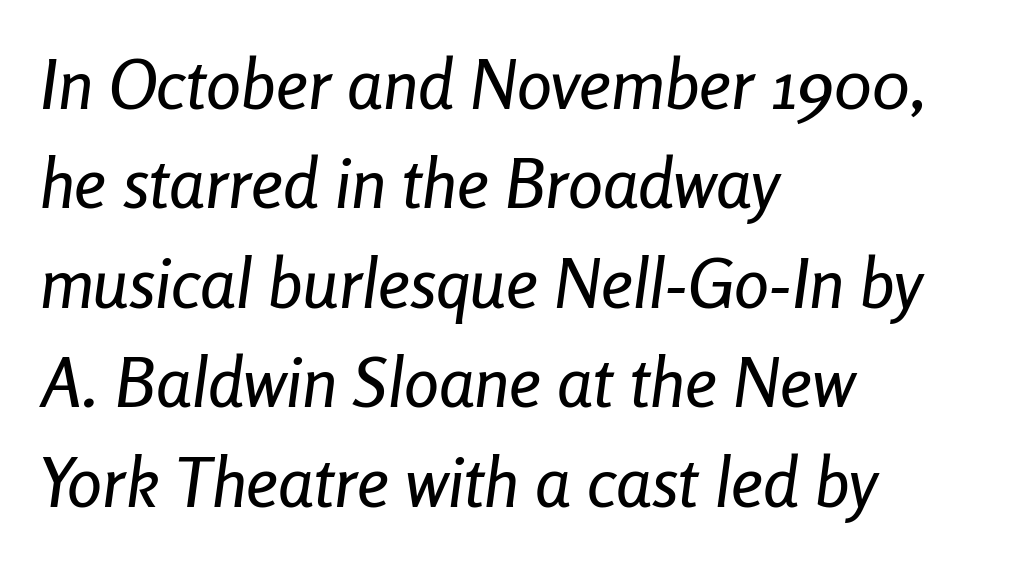
{"italic": "yes", "lean": "right", "slant_degrees": 8, "width": "condensed", "stroke_contrast": "low", "x_height": "medium", "monospaced": "no", "underline": "no", "align": "left", "line_spacing": "normal", "line_spacing_ratio": 1.42, "letter_spacing": "normal", "letter_spacing_em": 0.0, "glyph_px": 70}
